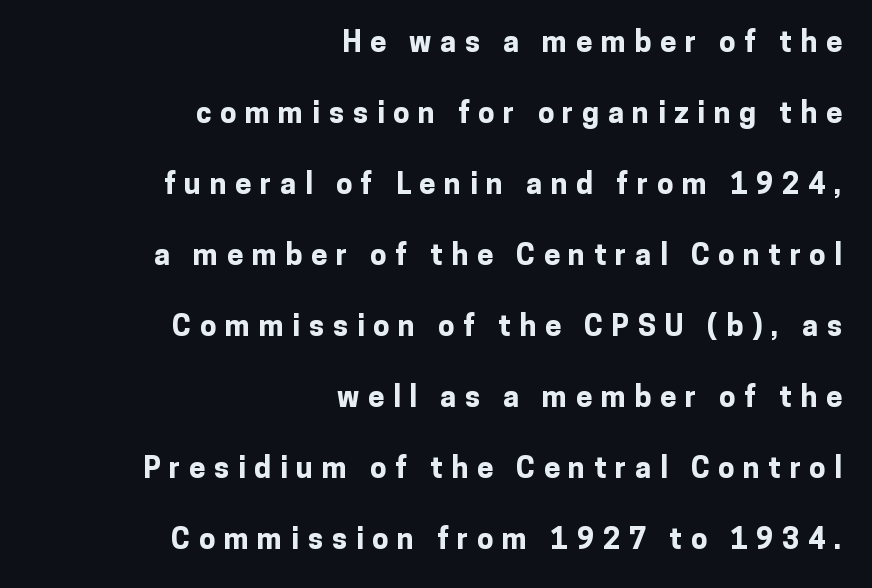
The image shows 29 px bold sans-serif type, upright; set right-aligned, loose line spacing (2.45x), unusually wide letter spacing (+0.3 em), not underlined; low stroke contrast and a medium x-height.
